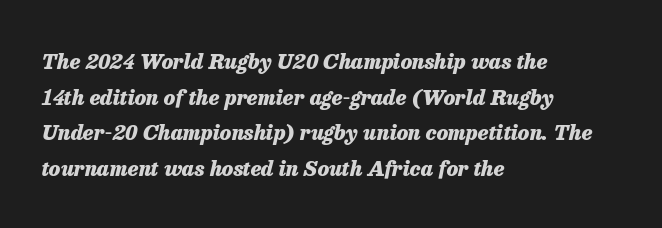
Lines of text with bare space underneath. If you measured baseline to baseline, you'd find a middling distance. Designer's note — italics engaged. Short and long lines alike share a common starting point at left.
